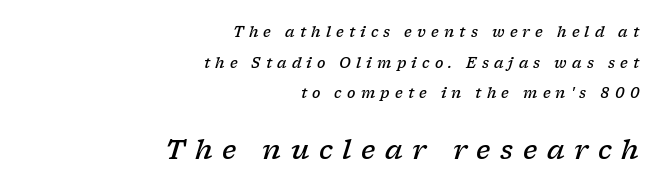
Look at the stroke-to-counter ratio: somewhat heavy, a semibold. Airy leading. This sample uses expanded letter spacing, leaving extra air between glyphs. Has an underline been added? It has not.
